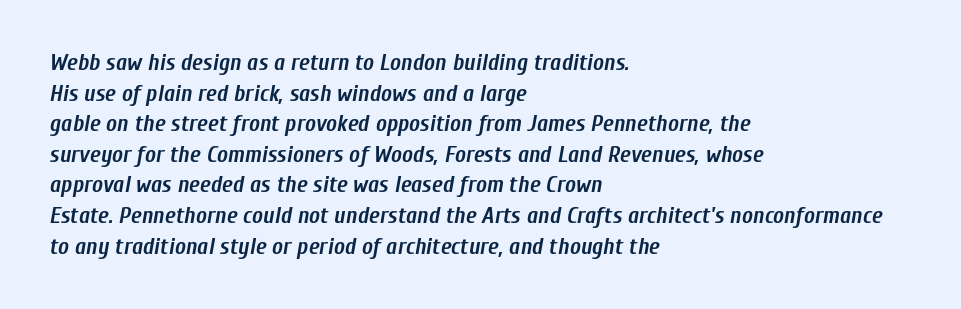
{"italic": "yes", "lean": "right", "slant_degrees": 10, "bold": "yes", "underline": "no", "align": "left", "line_spacing": "normal", "line_spacing_ratio": 1.33, "letter_spacing": "normal", "letter_spacing_em": 0.0, "glyph_px": 23}
